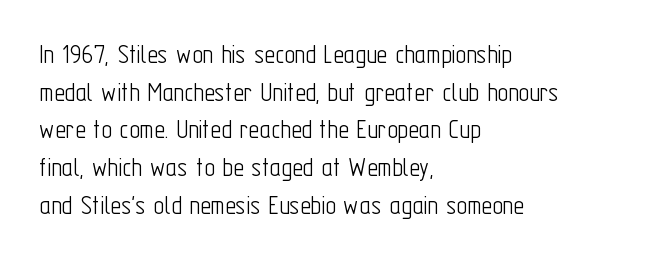
The image shows 29 px light, condensed sans-serif type, upright; set left-aligned, normal line spacing (1.3x), normal letter spacing, not underlined; low stroke contrast and a medium x-height.
